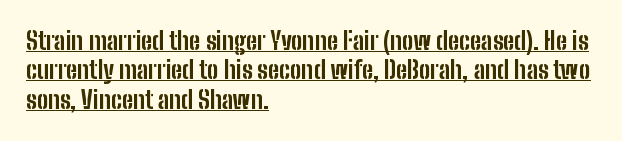
{"italic": "no", "bold": "yes", "underline": "yes", "align": "left", "line_spacing_ratio": 1.22, "letter_spacing": "normal", "letter_spacing_em": 0.0, "glyph_px": 24}
